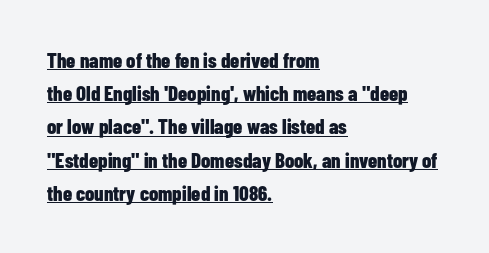
Q: Is the text bold? A: Yes.
Q: Is the text italic (slanted)? A: No, it is upright.
Q: Is the text underlined? A: Yes.
Q: How is the paragraph aligned? A: Left-aligned.
Q: Is the spacing between letters normal or unusually wide? A: Normal.
Q: Is the spacing between lines tight, normal or loose? A: Normal.
